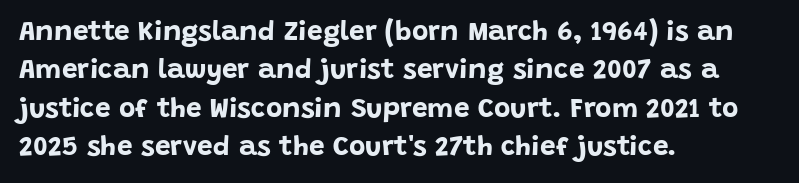
The image shows 28 px bold sans-serif type, upright; set left-aligned, normal line spacing (1.37x), normal letter spacing, not underlined; low stroke contrast and a large x-height.
